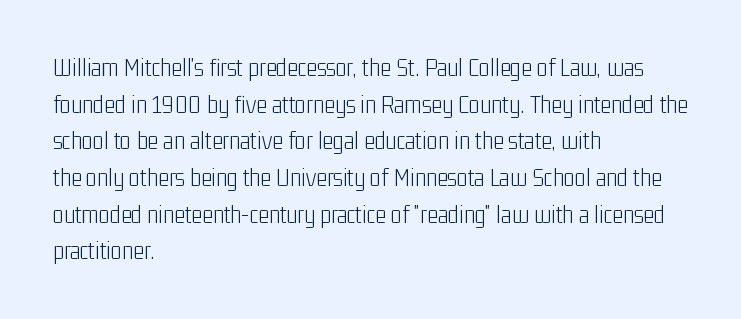
The image shows 26 px text type, upright; set left-aligned, normal line spacing (1.41x), normal letter spacing, not underlined.
